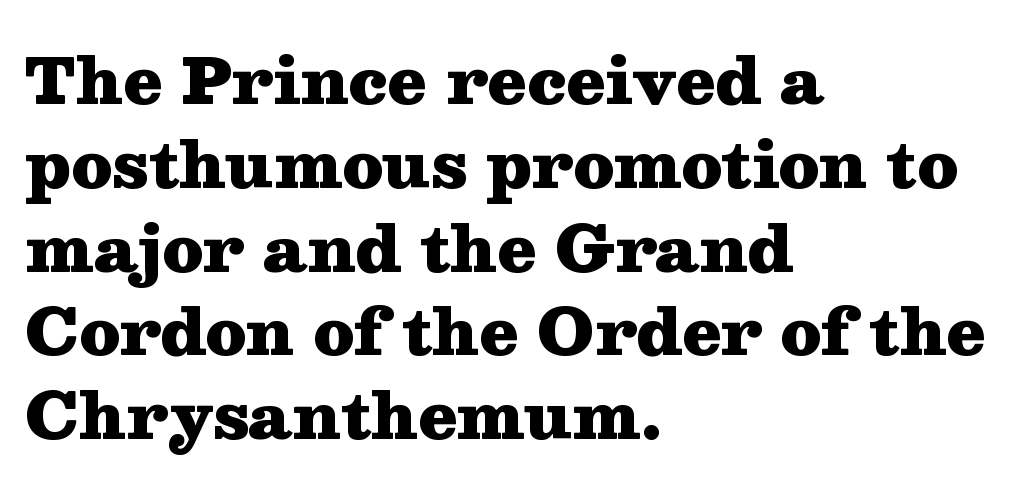
Q: Is the text bold? A: Yes.
Q: Is the text italic (slanted)? A: No, it is upright.
Q: Is the typeface a serif or a sans-serif typeface? A: Serif.
Q: Is the text underlined? A: No.
Q: How is the paragraph aligned? A: Left-aligned.
Q: Is the spacing between letters normal or unusually wide? A: Normal.
Q: Is the spacing between lines tight, normal or loose? A: Normal.
Q: Width (condensed, normal, or wide)? A: Wide.
Q: Stroke contrast? A: Medium.
Q: x-height? A: Medium.
Q: Monospaced? A: No.
